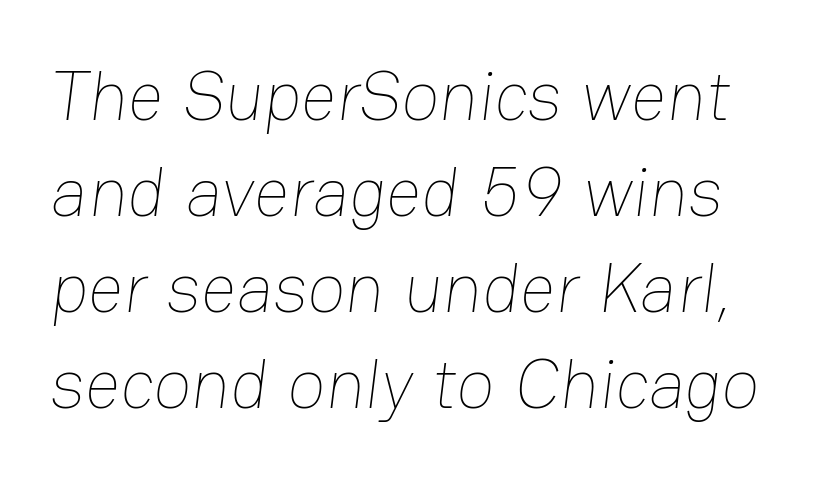
Q: Is the text bold? A: No.
Q: Is the text underlined? A: No.
Q: Is the spacing between letters normal or unusually wide? A: Normal.
Q: Is the spacing between lines tight, normal or loose? A: Normal.
Q: Width (condensed, normal, or wide)? A: Normal.
Q: Stroke contrast? A: Low.
Q: x-height? A: Medium.
Q: Monospaced? A: No.
